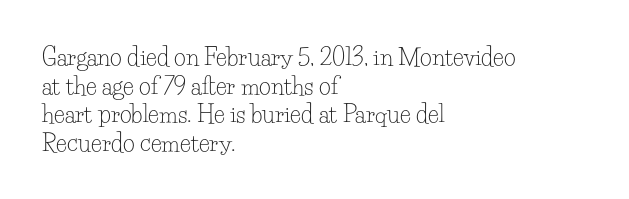
Beneath every word, the page is bare. On a weight scale, this lands at 450 or below. Look at the tracking — it's just the regular setting, nothing added. The typesetter chose a ragged-right arrangement here. Upright lettering throughout.
